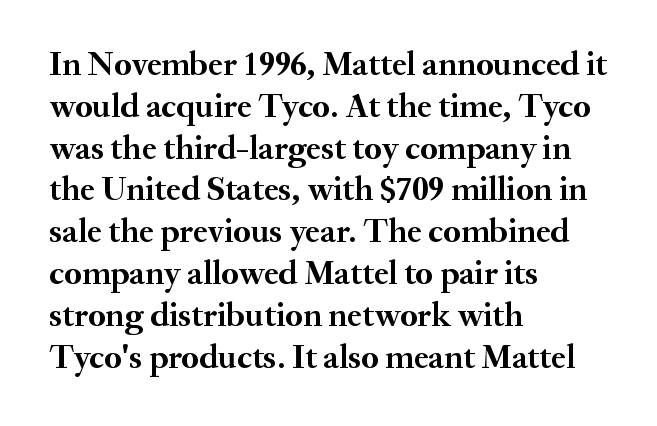
The image shows 34 px semibold serif type, upright; set left-aligned, line spacing 1.23x, normal letter spacing, not underlined; medium stroke contrast and a small x-height.
